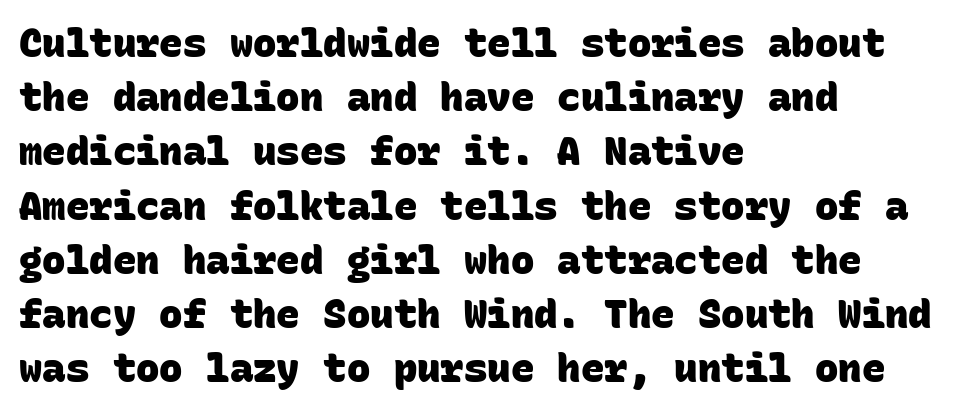
Note the uniform advance width — an 'i' takes as much space as an 'm'. Are there feet on the stems? There aren't — it's a sans. Reading down the column, the eye jumps a familiar distance to each next line. The passage shown is emphatically bold. The setting favours the left margin, as ordinary paragraphs usually do. The gaps between neighbouring characters are ordinary and unremarkable.
